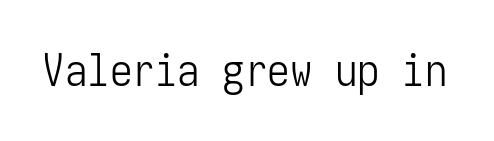
{"serif": "no", "italic": "no", "bold": "no", "weight": "light", "width": "condensed", "stroke_contrast": "low", "x_height": "medium", "underline": "no", "letter_spacing": "normal", "letter_spacing_em": 0.0, "glyph_px": 45}
